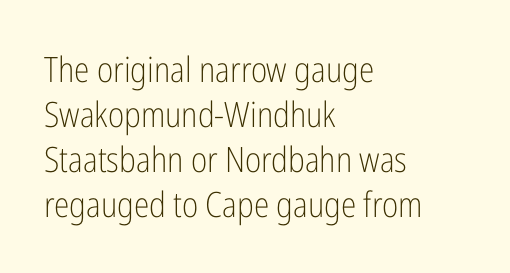
The image shows 35 px light, condensed sans-serif type, upright; set left-aligned, normal line spacing (1.29x), normal letter spacing, not underlined; low stroke contrast and a medium x-height.
